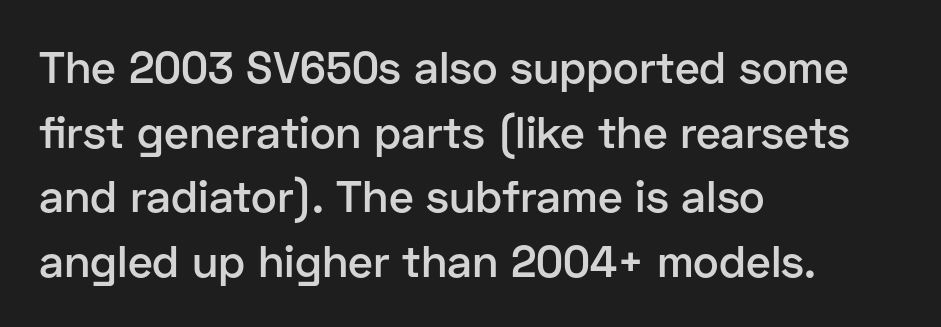
Q: Is the text bold? A: Semi-bold.
Q: Is the text italic (slanted)? A: No, it is upright.
Q: Is the typeface a serif or a sans-serif typeface? A: Sans-serif.
Q: Is the text underlined? A: No.
Q: How is the paragraph aligned? A: Left-aligned.
Q: Is the spacing between letters normal or unusually wide? A: Normal.
Q: Is the spacing between lines tight, normal or loose? A: Normal.
Q: Width (condensed, normal, or wide)? A: Normal.
Q: Stroke contrast? A: Low.
Q: x-height? A: Medium.
Q: Monospaced? A: No.
